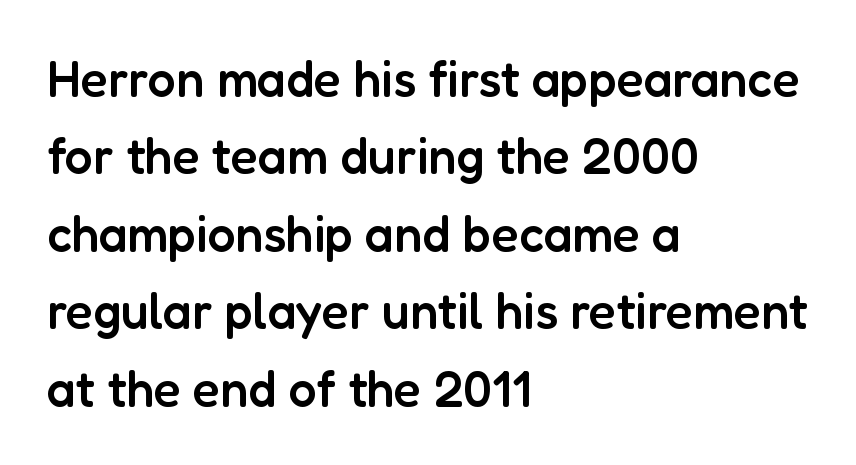
Just letters on the line, the space beneath them empty. You could not count columns in this text — the font is proportionally spaced. Each line starts at the same left margin while the right side varies. Examine the stroke ends and you'll find no serifs. Nobody touched the tracking dial on this one. Style check: upright.
